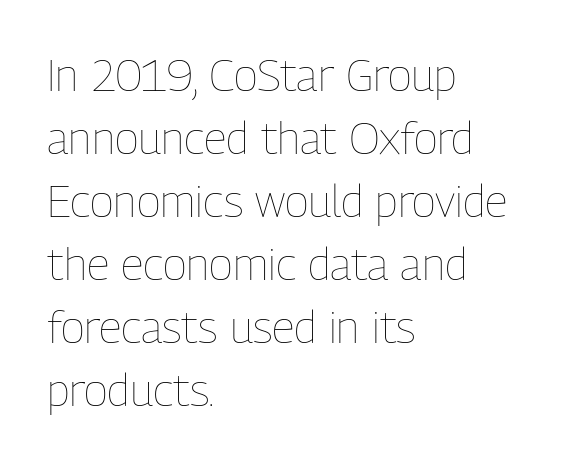
Q: Is the text bold? A: No.
Q: Is the text italic (slanted)? A: No, it is upright.
Q: Is the text underlined? A: No.
Q: How is the paragraph aligned? A: Left-aligned.
Q: Is the spacing between letters normal or unusually wide? A: Normal.
Q: Is the spacing between lines tight, normal or loose? A: Normal.
Q: Width (condensed, normal, or wide)? A: Condensed.
Q: Stroke contrast? A: Low.
Q: x-height? A: Medium.
Q: Monospaced? A: No.
